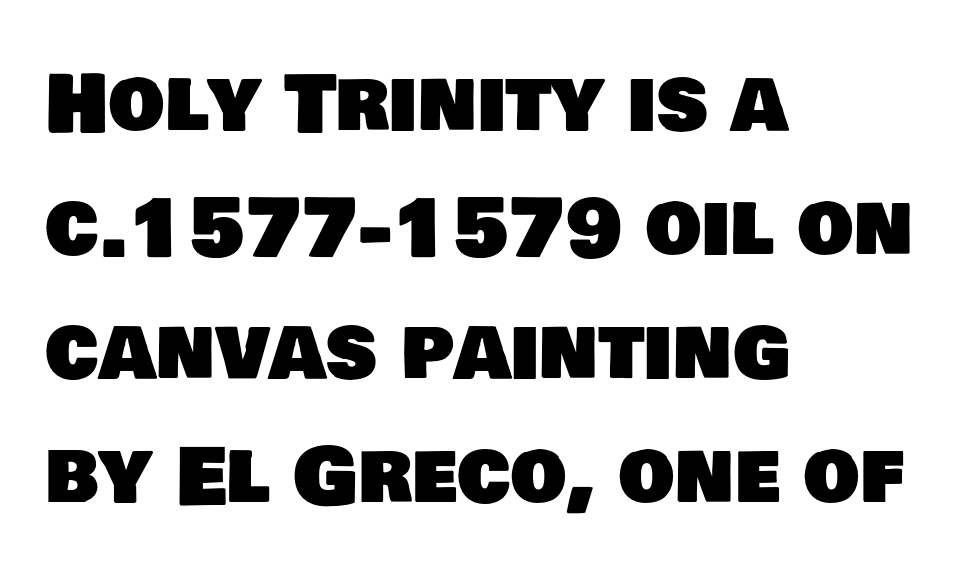
The letters advance in unequal steps, a hallmark of proportional type. This sample keeps an unexceptional amount of space between lines. The passage is arranged the way most books set body copy — flush left. Nothing unusual about the tracking: characters are spaced as the font intends. Has an underline been added? It has not. Each letter's strokes conclude bluntly, with no projecting serifs.
